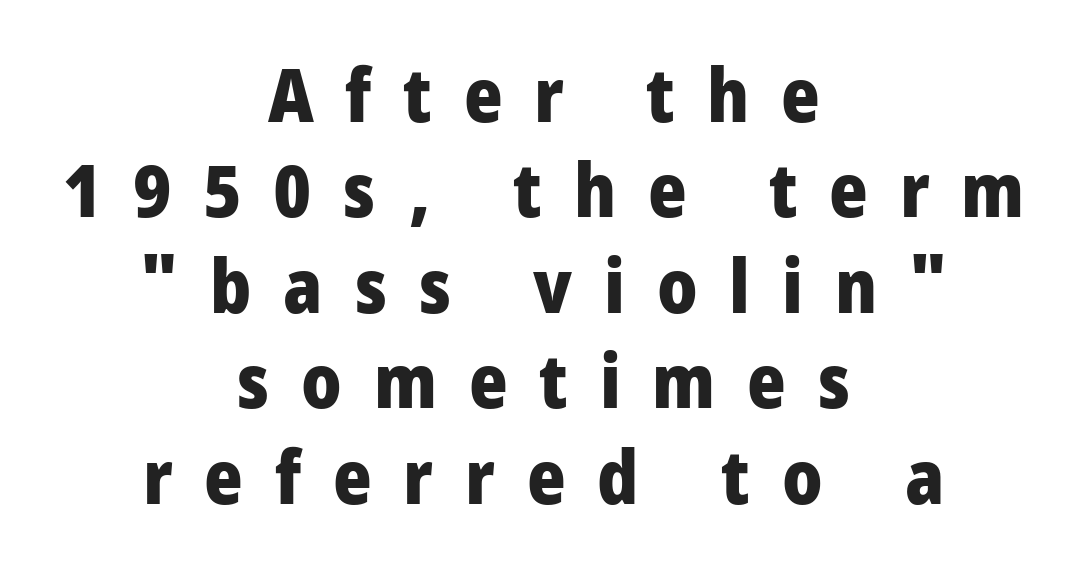
The passage shown is not underscored anywhere. Tracking value appears strongly positive — letters spread wide. Leftover space on each line is divided equally before and after the words. These lines are rendered in a variable-pitch font. The strokes are fattened all the way to bold. If you measured baseline to baseline, you'd find a middling distance.
